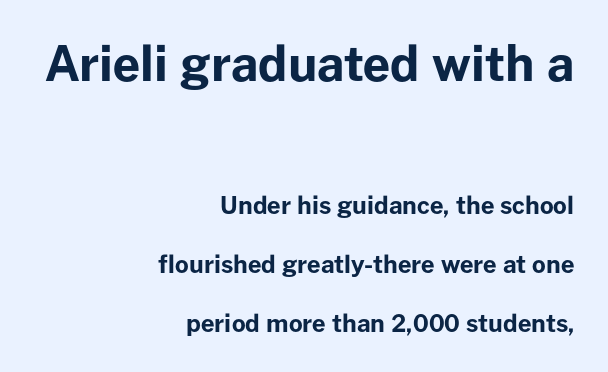
{"serif": "no", "italic": "no", "bold": "yes", "weight": "bold", "width": "normal", "stroke_contrast": "low", "x_height": "medium", "monospaced": "no", "underline": "no", "align": "right", "line_spacing": "loose", "line_spacing_ratio": 2.45, "letter_spacing": "normal", "letter_spacing_em": 0.0, "larger_block": "first", "size_ratio": 2.0, "glyph_px": 48}
